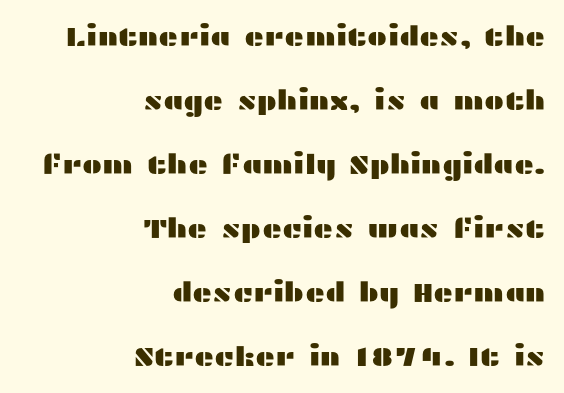
{"italic": "no", "underline": "no", "align": "right", "line_spacing": "loose", "line_spacing_ratio": 2.37, "letter_spacing": "normal", "letter_spacing_em": 0.0, "glyph_px": 27}
